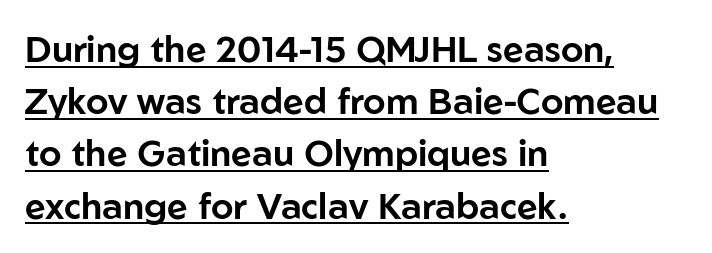
Q: Is the text italic (slanted)? A: No, it is upright.
Q: Is the typeface a serif or a sans-serif typeface? A: Sans-serif.
Q: Is the text underlined? A: Yes.
Q: How is the paragraph aligned? A: Left-aligned.
Q: Is the spacing between letters normal or unusually wide? A: Normal.
Q: Is the spacing between lines tight, normal or loose? A: Normal.
Q: Width (condensed, normal, or wide)? A: Normal.
Q: Stroke contrast? A: Low.
Q: x-height? A: Medium.
Q: Monospaced? A: No.
